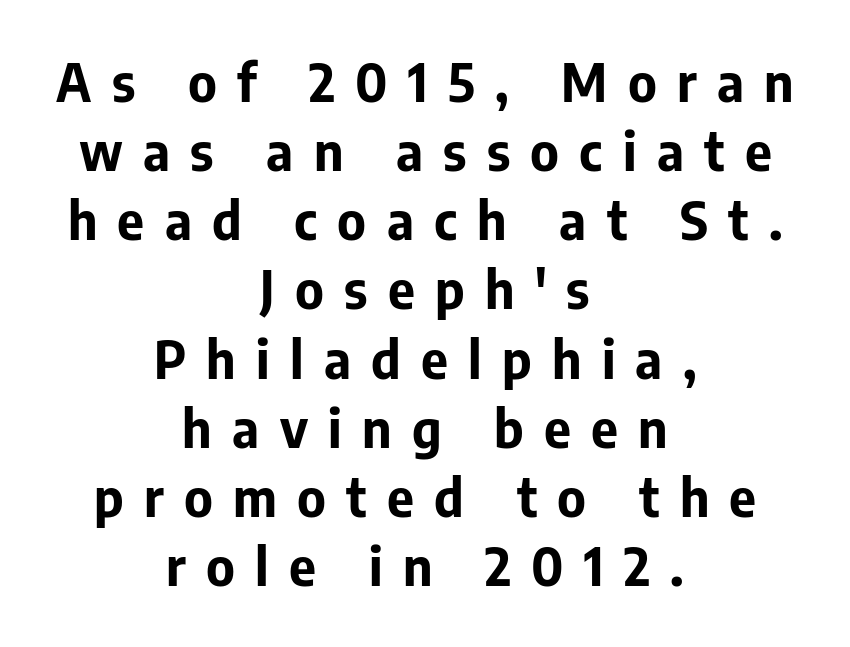
{"serif": "no", "italic": "no", "bold": "yes", "weight": "bold", "width": "normal", "stroke_contrast": "low", "x_height": "medium", "monospaced": "no", "underline": "no", "align": "center", "line_spacing": "normal", "line_spacing_ratio": 1.33, "letter_spacing": "wide", "letter_spacing_em": 0.39, "glyph_px": 52}
